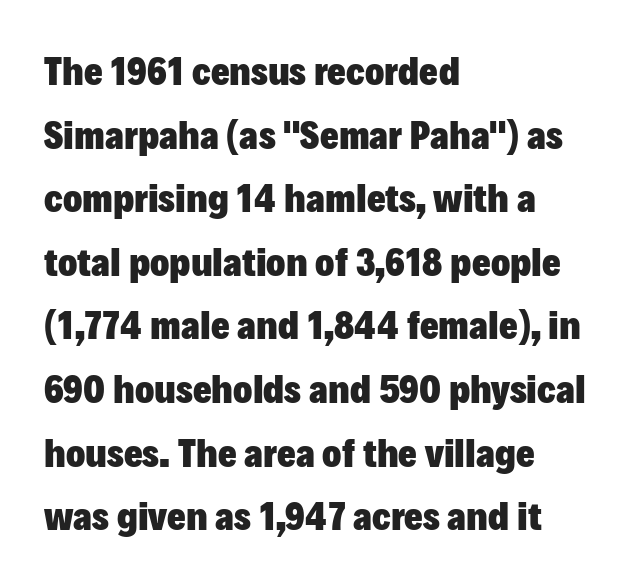
{"serif": "no", "italic": "no", "bold": "yes", "weight": "heavy", "width": "normal", "stroke_contrast": "low", "x_height": "medium", "monospaced": "no", "underline": "no", "align": "left", "line_spacing": "normal", "line_spacing_ratio": 1.59, "letter_spacing": "normal", "letter_spacing_em": 0.0, "glyph_px": 40}
